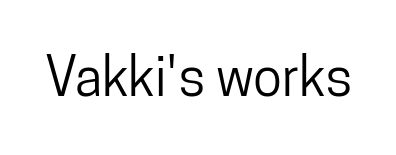
This rendering leaves character spacing at its baseline value. Designer's note — italics off, roman on. Regarding serifs, this sample does without them. Looks like regular typesetting: each glyph gets only the width it needs. Just letters on the line, the space beneath them empty.
